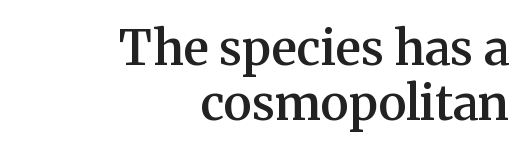
Q: Is the text bold? A: Semi-bold.
Q: Is the text italic (slanted)? A: No, it is upright.
Q: Is the typeface a serif or a sans-serif typeface? A: Serif.
Q: Is the text underlined? A: No.
Q: How is the paragraph aligned? A: Right-aligned.
Q: Is the spacing between letters normal or unusually wide? A: Normal.
Q: Is the spacing between lines tight, normal or loose? A: Tight.
Q: Width (condensed, normal, or wide)? A: Normal.
Q: Stroke contrast? A: Medium.
Q: x-height? A: Medium.
Q: Monospaced? A: No.
